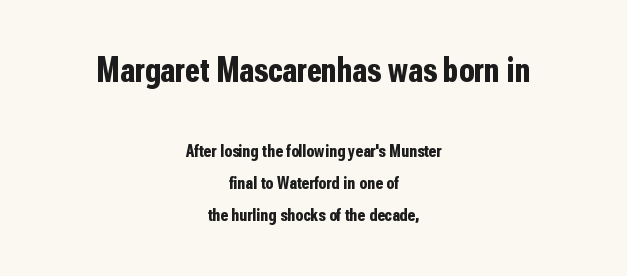
The image shows 35 px bold, condensed sans-serif type, upright; set centered, line spacing 1.79x, normal letter spacing, not underlined; the first (top) block is 1.94x larger; low stroke contrast and a medium x-height.
